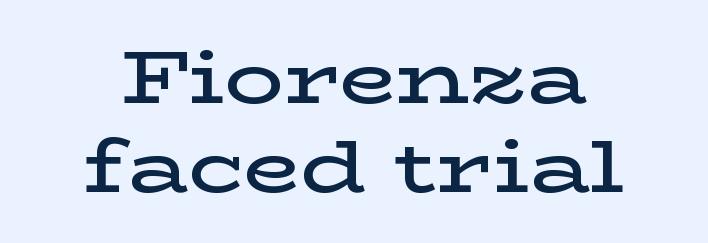
The image shows 74 px semibold, wide serif type, upright; set centered, line spacing 1.2x, normal letter spacing, not underlined; low stroke contrast and a medium x-height.
